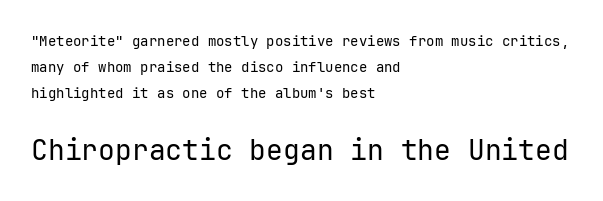
The image shows 28 px regular-weight sans-serif type, upright, monospaced; set left-aligned, line spacing 1.85x, normal letter spacing, not underlined; the second (bottom) block is 2.0x larger; low stroke contrast and a medium x-height.
